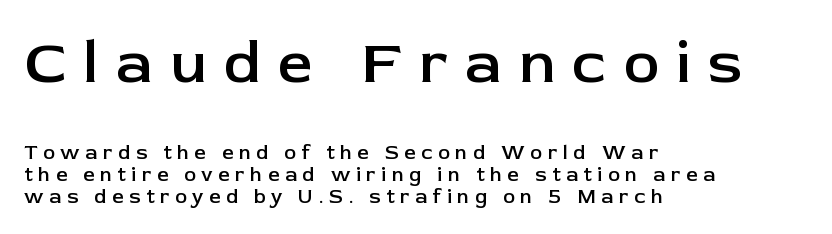
{"serif": "no", "italic": "no", "bold": "semi", "weight": "semibold", "width": "normal", "stroke_contrast": "low", "x_height": "medium", "monospaced": "no", "underline": "no", "align": "left", "line_spacing": "tight", "line_spacing_ratio": 1.1, "letter_spacing": "wide", "letter_spacing_em": 0.28, "larger_block": "first", "size_ratio": 3.05, "glyph_px": 61}
